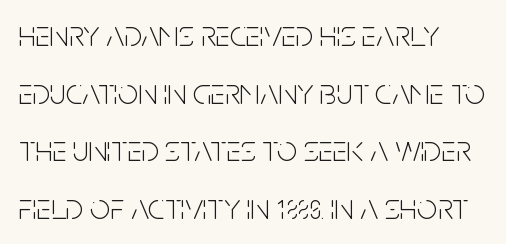
{"serif": "no", "italic": "no", "bold": "no", "weight": "light", "width": "condensed", "stroke_contrast": "low", "x_height": "large", "monospaced": "no", "underline": "no", "align": "left", "line_spacing": "normal", "line_spacing_ratio": 1.6, "letter_spacing": "normal", "letter_spacing_em": 0.0, "glyph_px": 36}
